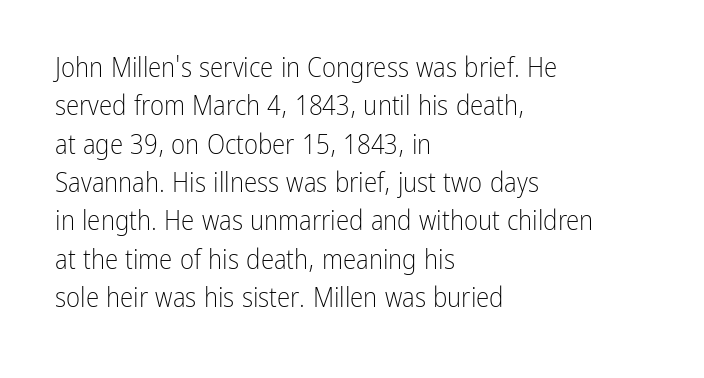
Every row of glyphs begins at an identical x-position on the left. A roman cut, with each character standing at attention. Does the leading feel generous? No, just average. The tracking reads as untouched default to a designer's eye.
